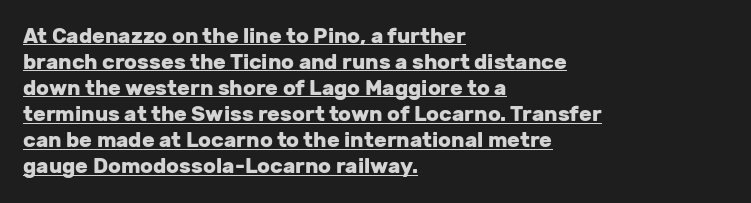
Q: Is the text bold? A: Yes.
Q: Is the text italic (slanted)? A: No, it is upright.
Q: Is the text underlined? A: Yes.
Q: How is the paragraph aligned? A: Left-aligned.
Q: Is the spacing between letters normal or unusually wide? A: Normal.
